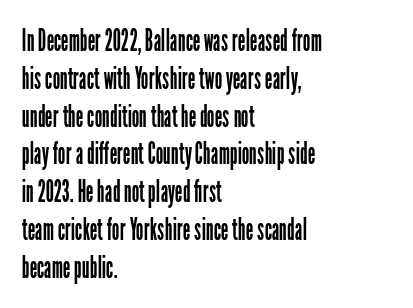
Does the lettering tilt? It doesn't — this is upright. Is this a fixed-width face? No — the glyphs have proportional, varying widths. No extra tracking has been applied to these lines. Successive baselines arrive at the customary interval. The strokes carry an ordinary text weight at most. What kind of face is this? One without serifs — a sans.
